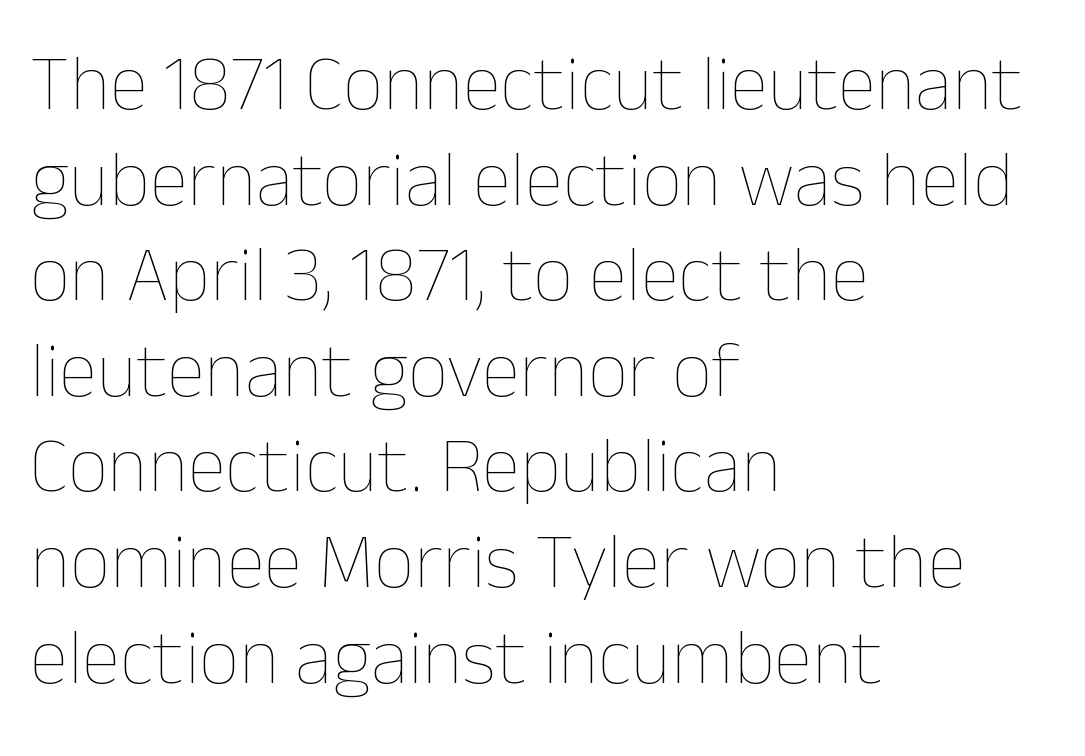
The image shows 79 px thin type, upright; set left-aligned, line spacing 1.21x, normal letter spacing, not underlined; low stroke contrast and a medium x-height.
